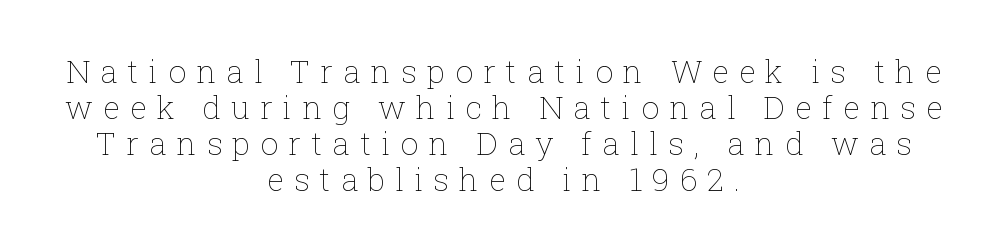
Descenders hang freely into open space. The letters are spread apart with noticeably loose tracking. The lines in this sample share a center point and differ in where they start and stop. Character widths vary here, with narrow letters taking less room than wide ones. No extra ink here — the face is not bold. Cramped leading.
